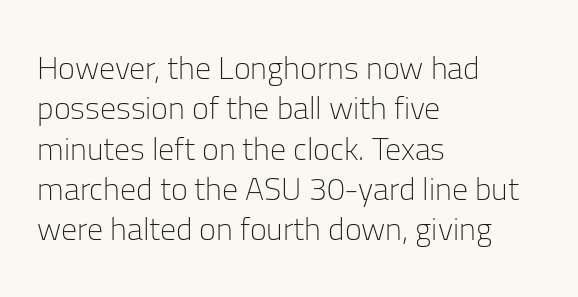
Q: Is the text bold? A: No.
Q: Is the text italic (slanted)? A: No, it is upright.
Q: Is the typeface a serif or a sans-serif typeface? A: Sans-serif.
Q: Is the text underlined? A: No.
Q: How is the paragraph aligned? A: Left-aligned.
Q: Is the spacing between letters normal or unusually wide? A: Normal.
Q: Is the spacing between lines tight, normal or loose? A: Normal.
Q: Width (condensed, normal, or wide)? A: Normal.
Q: Stroke contrast? A: Low.
Q: x-height? A: Medium.
Q: Monospaced? A: No.
